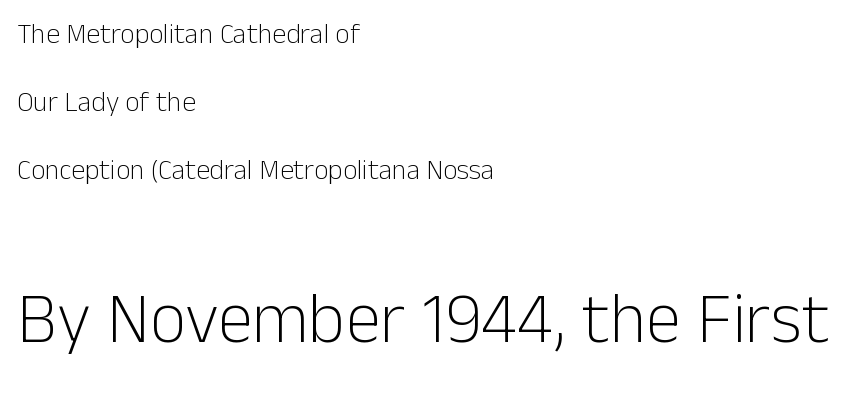
{"serif": "no", "italic": "no", "bold": "no", "weight": "light", "width": "normal", "stroke_contrast": "low", "x_height": "medium", "monospaced": "no", "underline": "no", "align": "left", "line_spacing": "loose", "line_spacing_ratio": 2.43, "letter_spacing": "normal", "letter_spacing_em": 0.0, "larger_block": "second", "size_ratio": 2.54, "glyph_px": 71}
